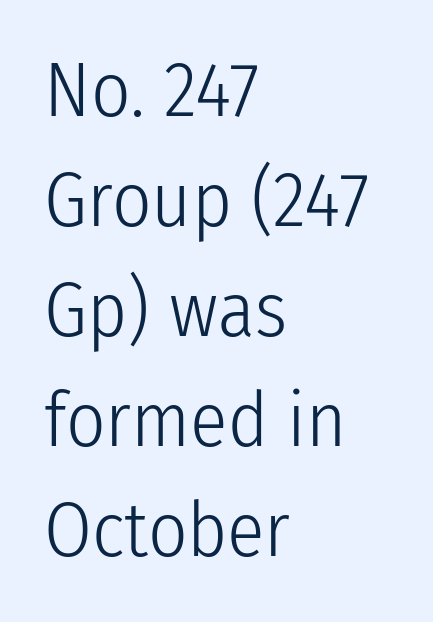
{"serif": "no", "italic": "no", "bold": "no", "weight": "light", "width": "condensed", "stroke_contrast": "low", "x_height": "medium", "monospaced": "no", "underline": "no", "align": "left", "line_spacing": "normal", "line_spacing_ratio": 1.43, "letter_spacing": "normal", "letter_spacing_em": 0.0, "glyph_px": 77}
